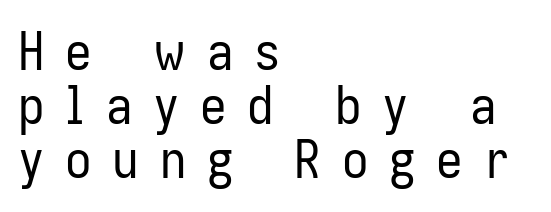
This is roman type, the default non-slanted kind. This sample uses expanded letter spacing, leaving extra air between glyphs. Ink coverage per letter is moderate at most. Honestly, there is no underline to notice here at all. Where is the straight margin? On the left. Think of a printed novel: that variable character pitch is what you see here.
